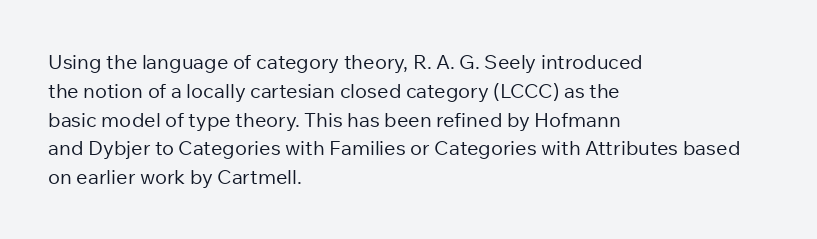
Q: Is the text bold? A: No.
Q: Is the text italic (slanted)? A: No, it is upright.
Q: Is the text underlined? A: No.
Q: How is the paragraph aligned? A: Left-aligned.
Q: Is the spacing between letters normal or unusually wide? A: Normal.
Q: Is the spacing between lines tight, normal or loose? A: Normal.
